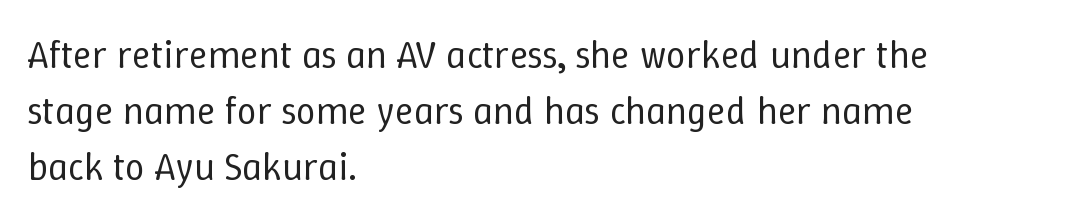
Q: Is the text bold? A: No.
Q: Is the text italic (slanted)? A: No, it is upright.
Q: Is the text underlined? A: No.
Q: How is the paragraph aligned? A: Left-aligned.
Q: Is the spacing between letters normal or unusually wide? A: Normal.
Q: Is the spacing between lines tight, normal or loose? A: Normal.
Q: Width (condensed, normal, or wide)? A: Normal.
Q: Stroke contrast? A: Low.
Q: x-height? A: Medium.
Q: Monospaced? A: No.
